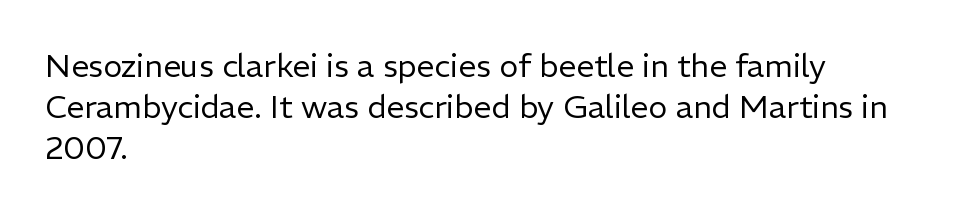
{"serif": "no", "italic": "no", "bold": "no", "weight": "regular", "width": "normal", "stroke_contrast": "low", "x_height": "medium", "monospaced": "no", "underline": "no", "align": "left", "line_spacing": "normal", "line_spacing_ratio": 1.28, "letter_spacing": "normal", "letter_spacing_em": 0.0, "glyph_px": 32}
